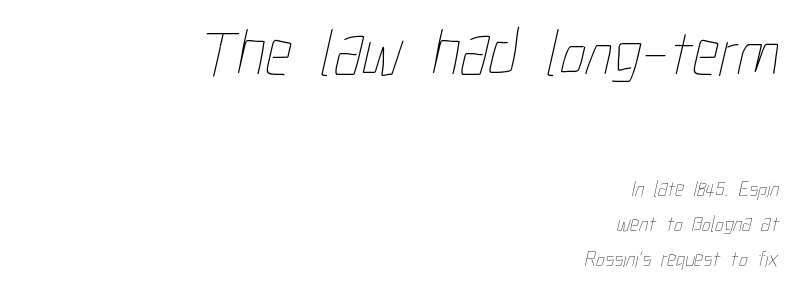
Is the lower block the larger one? No — the upper block carries the bigger type. Standard letterfit; no display-style spreading of the glyphs. Ink coverage per letter is moderate at most. In CSS terms this would be text-align: right.
